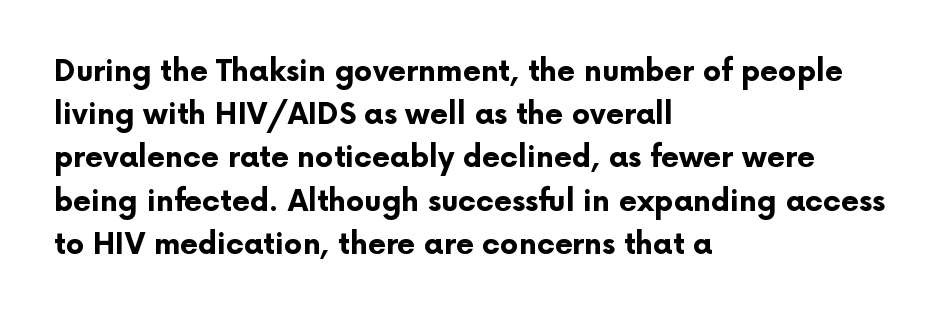
Q: Is the text bold? A: Yes.
Q: Is the text italic (slanted)? A: No, it is upright.
Q: Is the typeface a serif or a sans-serif typeface? A: Sans-serif.
Q: Is the text underlined? A: No.
Q: How is the paragraph aligned? A: Left-aligned.
Q: Is the spacing between letters normal or unusually wide? A: Normal.
Q: Is the spacing between lines tight, normal or loose? A: Normal.
Q: Width (condensed, normal, or wide)? A: Normal.
Q: Stroke contrast? A: Low.
Q: x-height? A: Medium.
Q: Monospaced? A: No.
